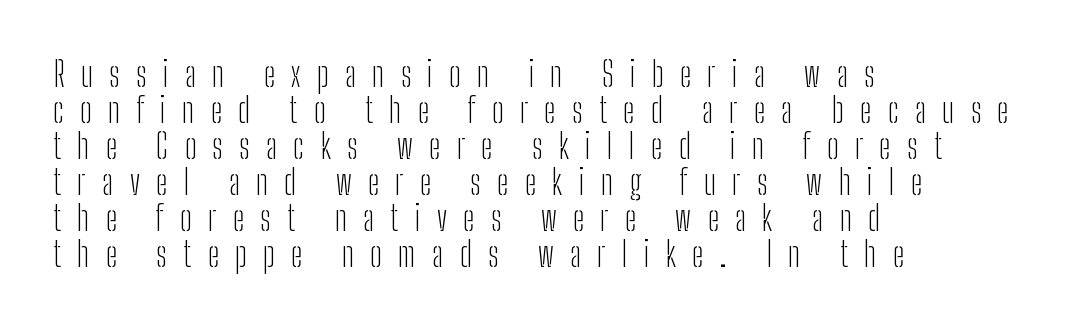
Q: Is the text bold? A: No.
Q: Is the text italic (slanted)? A: No, it is upright.
Q: Is the typeface a serif or a sans-serif typeface? A: Sans-serif.
Q: Is the text underlined? A: No.
Q: How is the paragraph aligned? A: Left-aligned.
Q: Is the spacing between letters normal or unusually wide? A: Unusually wide.
Q: Is the spacing between lines tight, normal or loose? A: Tight.
Q: Width (condensed, normal, or wide)? A: Condensed.
Q: Stroke contrast? A: Low.
Q: x-height? A: Medium.
Q: Monospaced? A: No.
